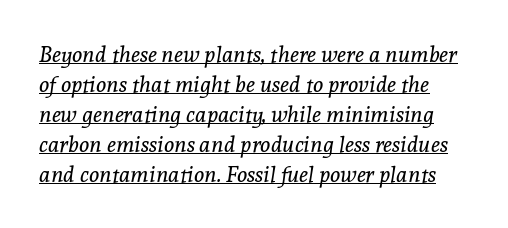
{"italic": "yes", "lean": "right", "slant_degrees": 8, "bold": "no", "underline": "yes", "line_spacing": "normal", "line_spacing_ratio": 1.36, "letter_spacing": "normal", "letter_spacing_em": 0.0, "glyph_px": 22}
